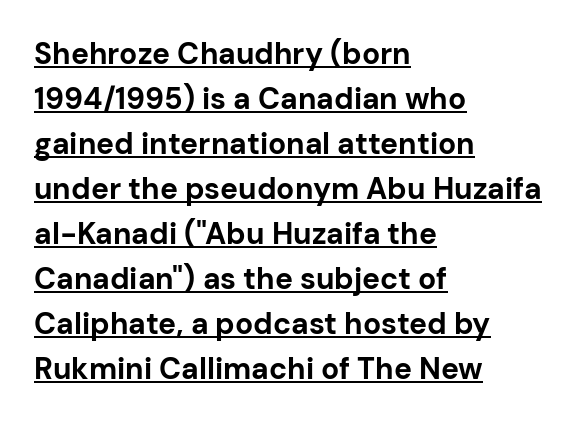
The image shows 30 px bold sans-serif type, upright; set left-aligned, normal line spacing (1.5x), normal letter spacing, underlined; low stroke contrast and a medium x-height.
